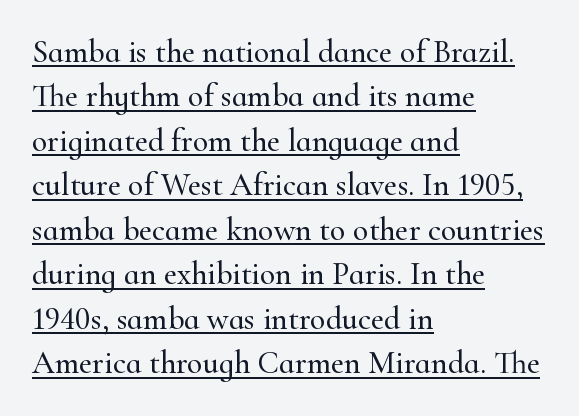
Honestly, the underline is the first thing you notice here. Tracking here is standard; glyphs follow each other at the usual distance. Designer's note — italics off, roman on. Little horizontal feet cap the strokes, marking this as serif type.
